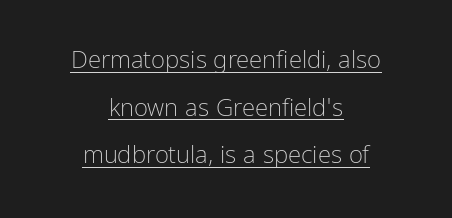
Q: Is the text bold? A: No.
Q: Is the text italic (slanted)? A: No, it is upright.
Q: Is the text underlined? A: Yes.
Q: How is the paragraph aligned? A: Centered.
Q: Is the spacing between letters normal or unusually wide? A: Normal.
Q: Is the spacing between lines tight, normal or loose? A: Loose.
